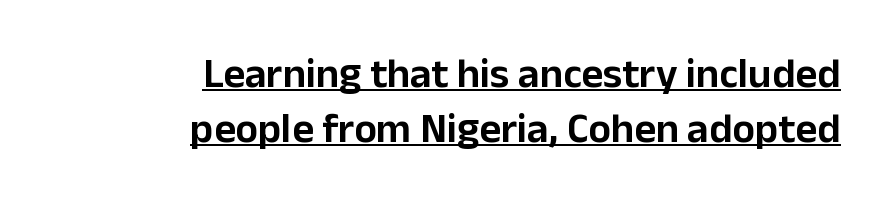
The image shows 42 px sans-serif type, upright; set right-aligned, normal line spacing (1.32x), normal letter spacing, underlined; low stroke contrast and a medium x-height.
